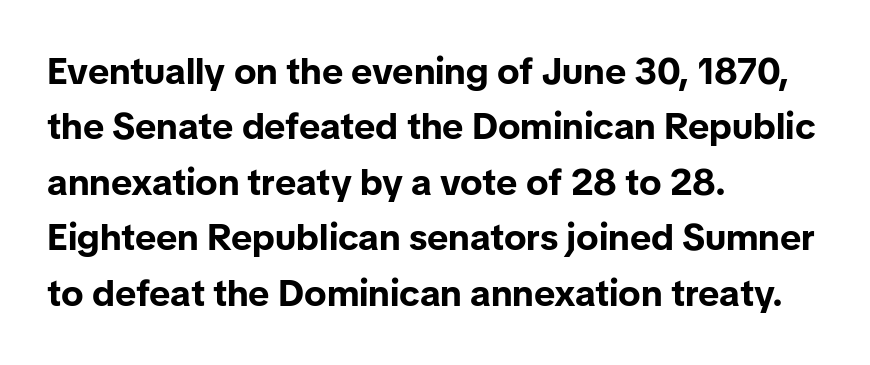
The type sits square on the baseline with zero lean. Here the designer chose a conventional face with non-uniform glyph widths. A student would call this left alignment; a typographer would say flush left, rag right. Each letter's strokes conclude bluntly, with no projecting serifs.
